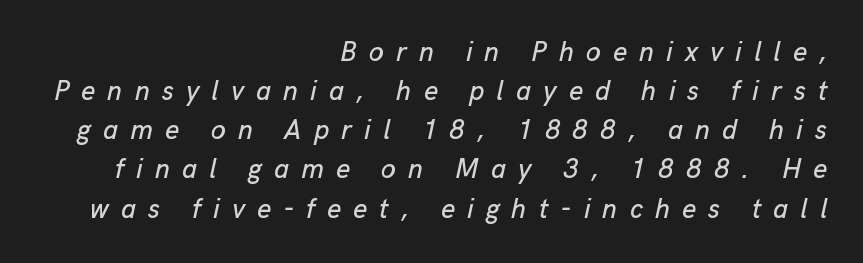
{"italic": "yes", "lean": "right", "slant_degrees": 13, "underline": "no", "align": "right", "line_spacing": "normal", "line_spacing_ratio": 1.45, "letter_spacing": "wide", "letter_spacing_em": 0.45, "glyph_px": 27}
